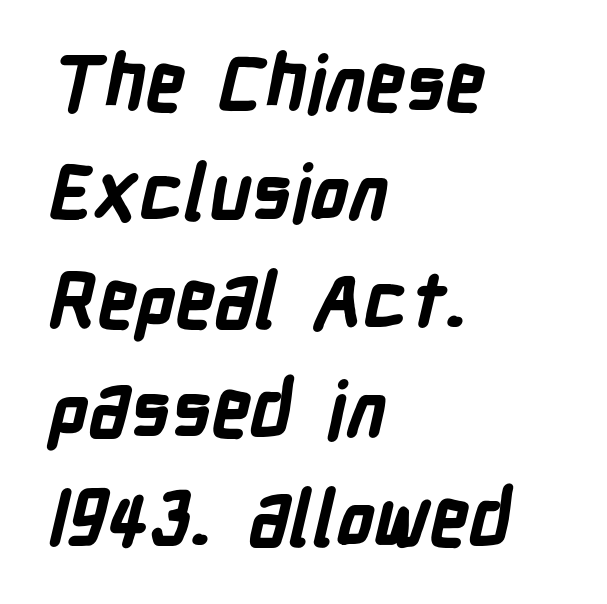
The image shows 76 px bold, condensed sans-serif type; set left-aligned, normal line spacing (1.43x), normal letter spacing, not underlined; low stroke contrast and a medium x-height.
